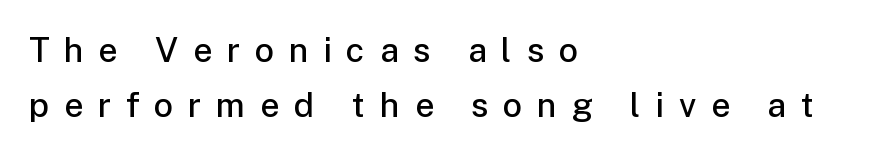
Observe the wide spacing: letters keep a clear distance from each other. The glyphs in this specimen are sans serif. The lines sit at an ordinary, default distance from one another. Every stem runs plumb, perpendicular to the baseline. Plain, unruled lines of type. Notice the strokes are somewhat thickened but not fully heavy: this is a semibold.
